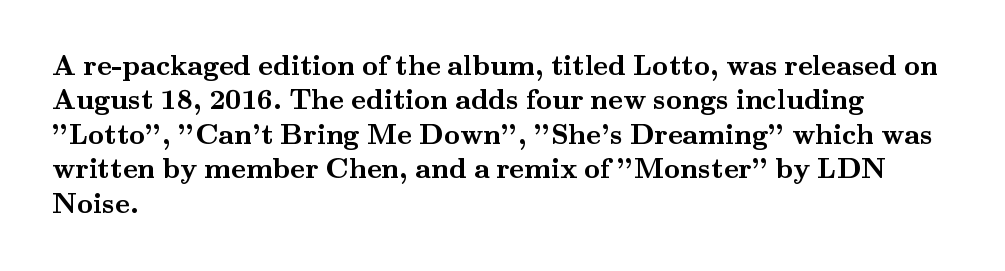
Q: Is the text bold? A: Yes.
Q: Is the text italic (slanted)? A: No, it is upright.
Q: Is the typeface a serif or a sans-serif typeface? A: Serif.
Q: Is the text underlined? A: No.
Q: How is the paragraph aligned? A: Left-aligned.
Q: Is the spacing between letters normal or unusually wide? A: Normal.
Q: Width (condensed, normal, or wide)? A: Wide.
Q: Stroke contrast? A: Medium.
Q: x-height? A: Small.
Q: Monospaced? A: No.
